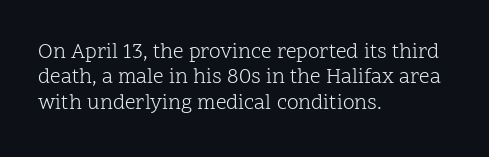
The image shows 21 px text type, upright; set left-aligned, line spacing 1.21x, normal letter spacing, not underlined.
